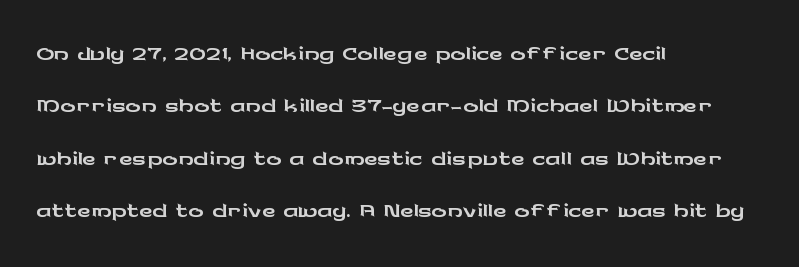
The type sits square on the baseline with zero lean. Serifs: no, the terminals of the letterforms are clean. The designer left line spacing at the default. Caption: standard tracking, unaltered. Layout note: lines flush left.
